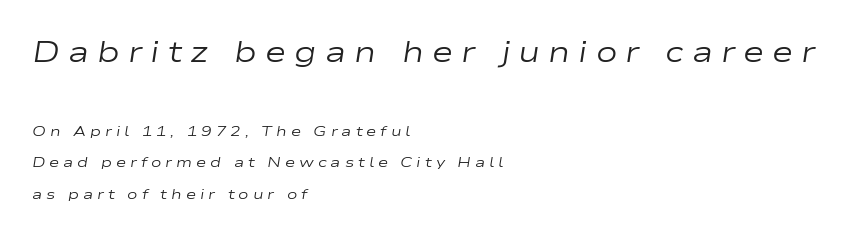
Q: Is the text bold? A: No.
Q: Is the text italic (slanted)? A: Yes, it leans right by about 9 degrees.
Q: Is the text underlined? A: No.
Q: How is the paragraph aligned? A: Left-aligned.
Q: Is the spacing between letters normal or unusually wide? A: Unusually wide.
Q: Is the spacing between lines tight, normal or loose? A: Loose.
Q: Which block of text is set in a larger size, the first (top) or the second (bottom)? A: The first (top) one.
Q: Width (condensed, normal, or wide)? A: Wide.
Q: Stroke contrast? A: Low.
Q: x-height? A: Medium.
Q: Monospaced? A: No.
